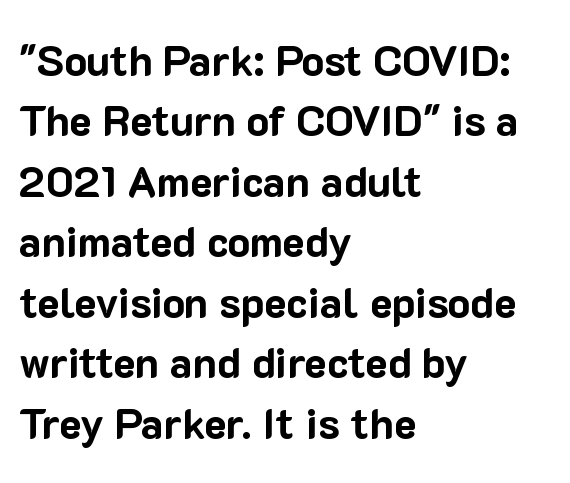
{"serif": "no", "italic": "no", "bold": "yes", "weight": "bold", "width": "normal", "stroke_contrast": "low", "x_height": "medium", "monospaced": "no", "underline": "no", "align": "left", "line_spacing": "normal", "line_spacing_ratio": 1.44, "letter_spacing": "normal", "letter_spacing_em": 0.0, "glyph_px": 42}
